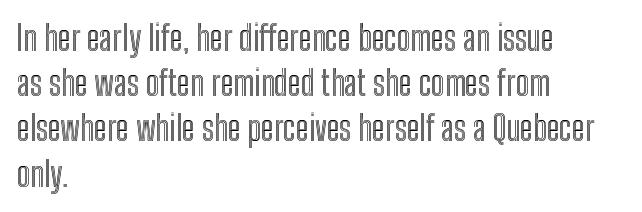
The image shows 34 px condensed type, upright; set left-aligned, normal line spacing (1.33x), normal letter spacing, not underlined; a medium x-height.
